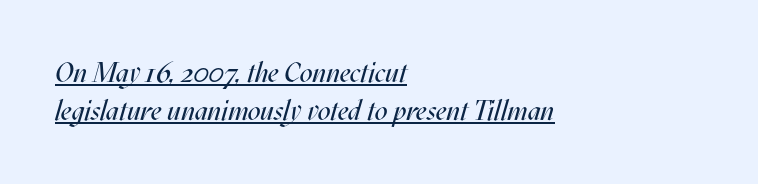
Q: Is the text bold? A: No.
Q: Is the text italic (slanted)? A: Yes, it leans right by about 17 degrees.
Q: Is the text underlined? A: Yes.
Q: How is the paragraph aligned? A: Left-aligned.
Q: Is the spacing between letters normal or unusually wide? A: Normal.
Q: Is the spacing between lines tight, normal or loose? A: Normal.
Q: Width (condensed, normal, or wide)? A: Condensed.
Q: Stroke contrast? A: Medium.
Q: x-height? A: Large.
Q: Monospaced? A: No.
